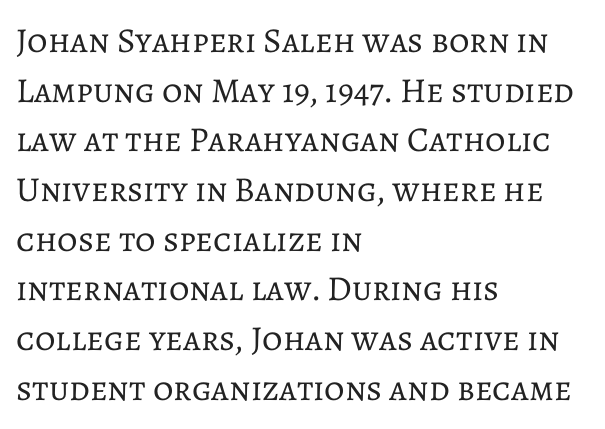
The space beneath each line is pristine and unruled. Quick note: interline space is typical. Every character sits straight up, as roman type does. Alignment: flush left.
